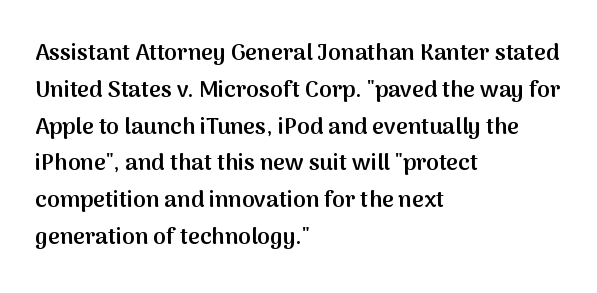
Q: Is the text bold? A: Semi-bold.
Q: Is the text italic (slanted)? A: No, it is upright.
Q: Is the text underlined? A: No.
Q: How is the paragraph aligned? A: Left-aligned.
Q: Is the spacing between letters normal or unusually wide? A: Normal.
Q: Is the spacing between lines tight, normal or loose? A: Normal.
